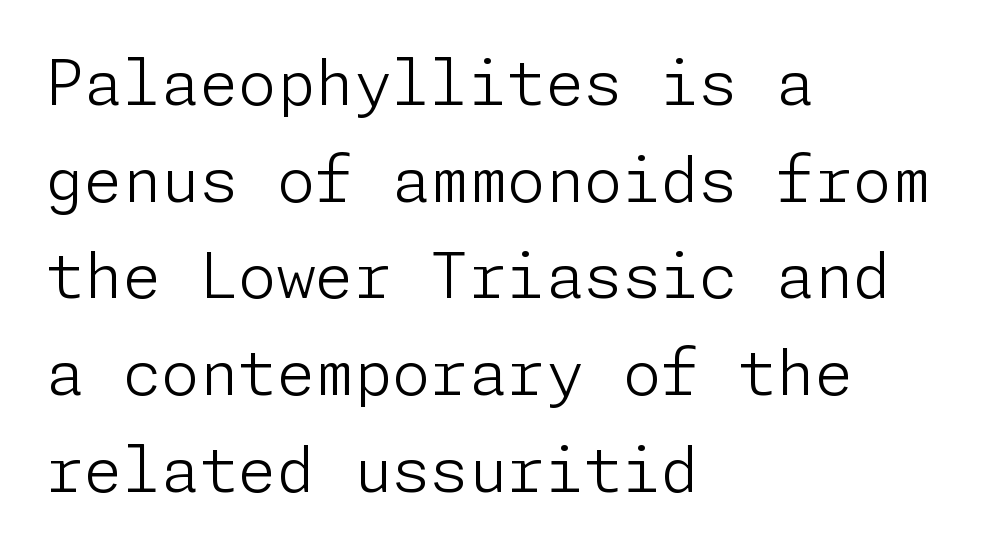
Q: Is the text bold? A: No.
Q: Is the text italic (slanted)? A: No, it is upright.
Q: Is the typeface a serif or a sans-serif typeface? A: Sans-serif.
Q: Is the text underlined? A: No.
Q: How is the paragraph aligned? A: Left-aligned.
Q: Is the spacing between letters normal or unusually wide? A: Normal.
Q: Is the spacing between lines tight, normal or loose? A: Normal.
Q: Width (condensed, normal, or wide)? A: Normal.
Q: Stroke contrast? A: Low.
Q: x-height? A: Medium.
